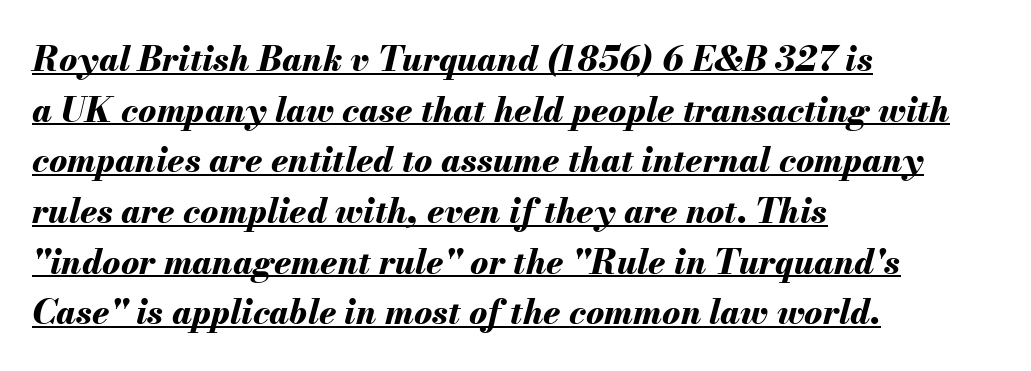
Q: Is the text bold? A: Yes.
Q: Is the text italic (slanted)? A: Yes, it leans right by about 13 degrees.
Q: Is the text underlined? A: Yes.
Q: How is the paragraph aligned? A: Left-aligned.
Q: Is the spacing between letters normal or unusually wide? A: Normal.
Q: Is the spacing between lines tight, normal or loose? A: Normal.
Q: Width (condensed, normal, or wide)? A: Normal.
Q: Stroke contrast? A: Medium.
Q: x-height? A: Small.
Q: Monospaced? A: No.
